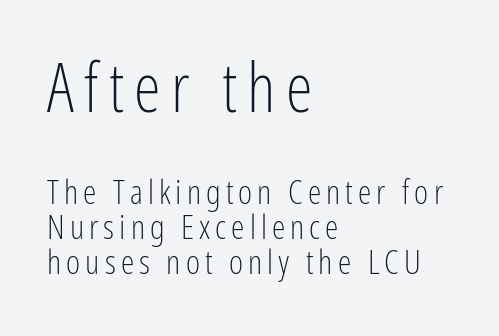
{"serif": "no", "italic": "no", "bold": "no", "weight": "light", "width": "condensed", "stroke_contrast": "low", "x_height": "medium", "monospaced": "no", "underline": "no", "align": "left", "line_spacing": "tight", "line_spacing_ratio": 1.03, "larger_block": "first", "size_ratio": 2.0, "glyph_px": 68}
